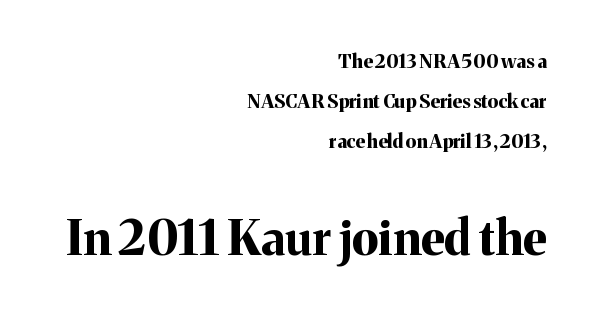
The image shows 48 px bold serif type, upright; set right-aligned, loose line spacing (2.1x), normal letter spacing, not underlined; the second (bottom) block is 2.53x larger; medium stroke contrast and a medium x-height.
